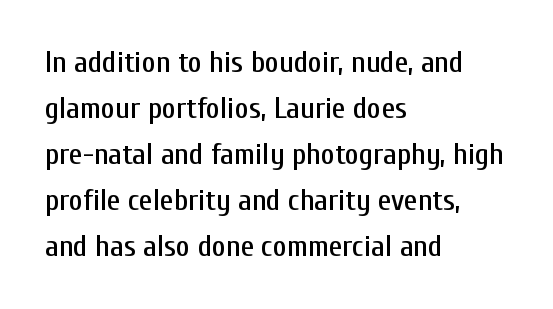
Q: Is the text italic (slanted)? A: No, it is upright.
Q: Is the typeface a serif or a sans-serif typeface? A: Sans-serif.
Q: Is the text underlined? A: No.
Q: How is the paragraph aligned? A: Left-aligned.
Q: Is the spacing between letters normal or unusually wide? A: Normal.
Q: Is the spacing between lines tight, normal or loose? A: Normal.
Q: Width (condensed, normal, or wide)? A: Condensed.
Q: Stroke contrast? A: Low.
Q: x-height? A: Medium.
Q: Monospaced? A: No.
